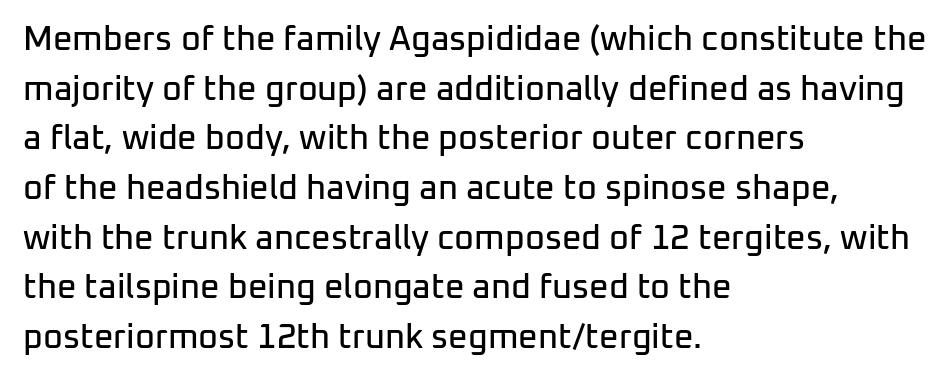
Regular leading. The type sits square on the baseline with zero lean. Check under the words: just untouched page. These lines keep a tight, regular rhythm from letter to letter.
